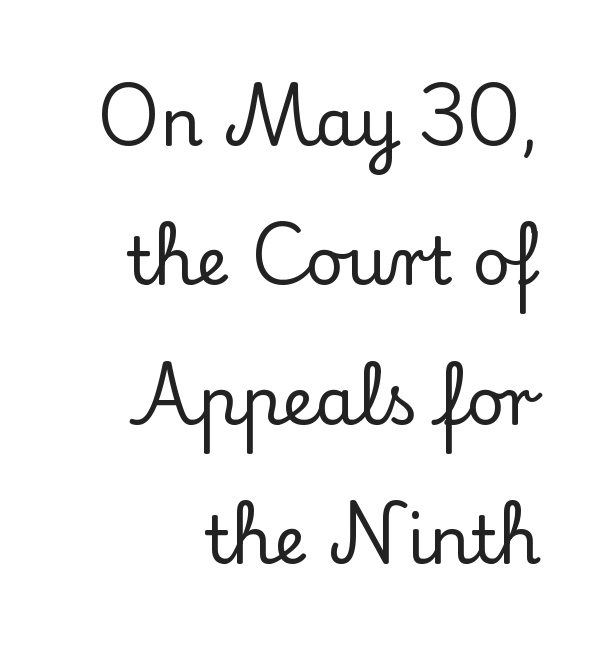
The image shows 66 px serif type, upright; set right-aligned, loose line spacing (2.11x), normal letter spacing, not underlined; low stroke contrast and a small x-height.
